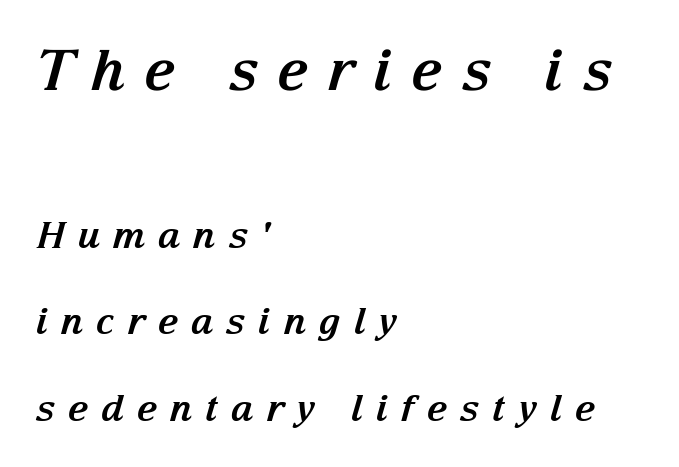
{"serif": "yes", "italic": "yes", "lean": "right", "slant_degrees": 15, "bold": "yes", "weight": "bold", "width": "normal", "stroke_contrast": "medium", "x_height": "medium", "monospaced": "no", "underline": "no", "align": "left", "line_spacing": "loose", "line_spacing_ratio": 2.34, "letter_spacing": "wide", "letter_spacing_em": 0.33, "larger_block": "first", "size_ratio": 1.51, "glyph_px": 56}
